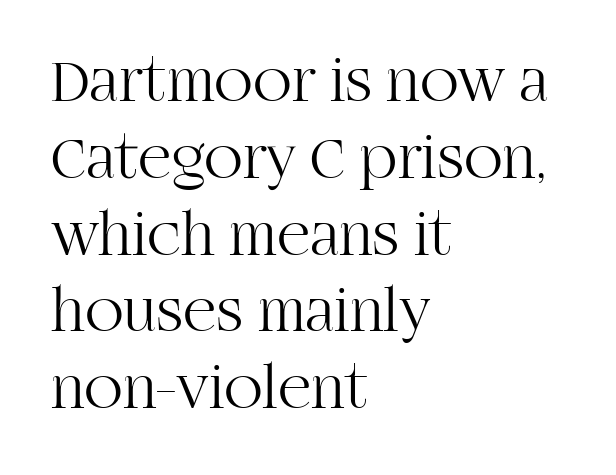
The image shows 64 px light serif type, upright; set left-aligned, line spacing 1.2x, normal letter spacing, not underlined; high stroke contrast and a large x-height.
